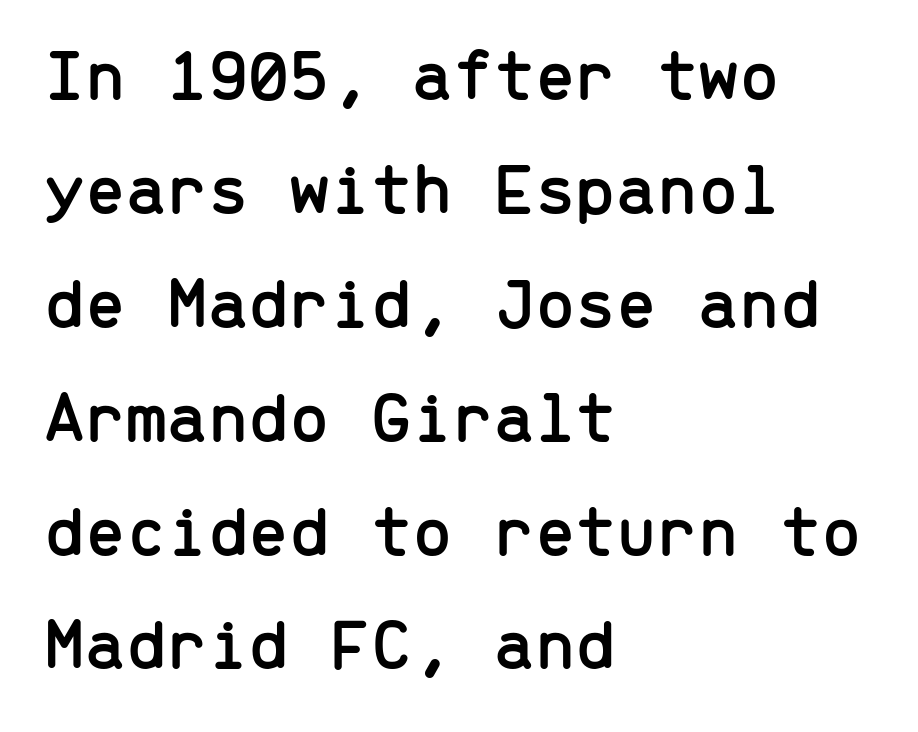
{"serif": "no", "italic": "no", "width": "normal", "stroke_contrast": "low", "x_height": "medium", "monospaced": "yes", "underline": "no", "align": "left", "line_spacing": "normal", "line_spacing_ratio": 1.56, "letter_spacing": "normal", "letter_spacing_em": 0.0, "glyph_px": 73}
